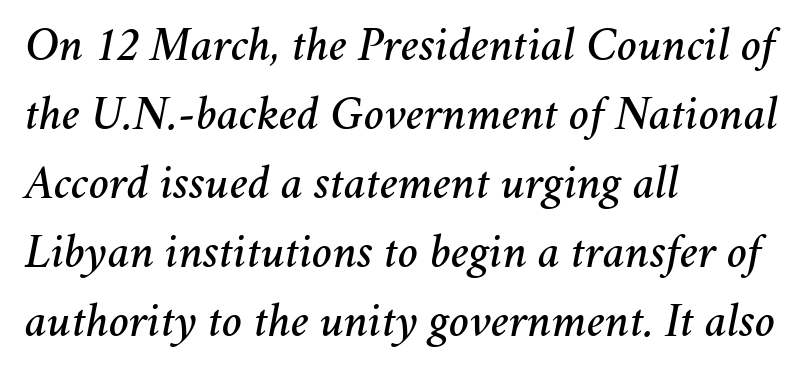
{"italic": "yes", "lean": "right", "slant_degrees": 11, "width": "normal", "stroke_contrast": "medium", "x_height": "medium", "monospaced": "no", "underline": "no", "align": "left", "line_spacing": "normal", "line_spacing_ratio": 1.44, "letter_spacing": "normal", "letter_spacing_em": 0.0, "glyph_px": 48}
